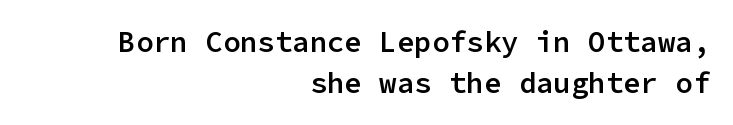
The image shows 29 px semibold sans-serif type, upright, monospaced; set right-aligned, normal line spacing (1.42x), normal letter spacing, not underlined; low stroke contrast and a medium x-height.
